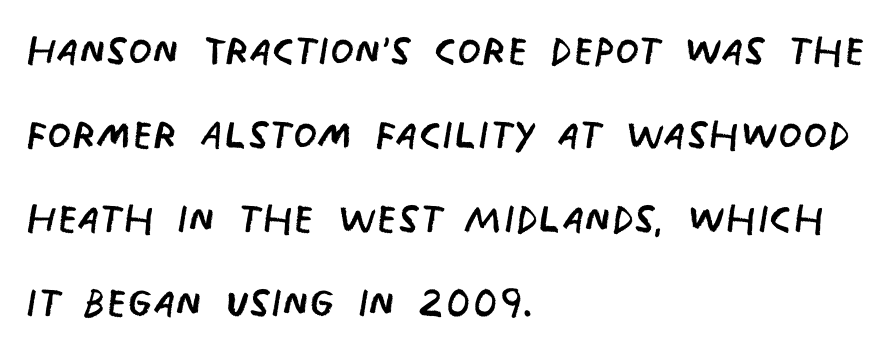
You could call the tracking neutral — neither tight nor loose. These lines are set flush left with a ragged right edge. Stroke terminals: plain, sans-serif. Anything drawn beneath the words? Only blank space.
